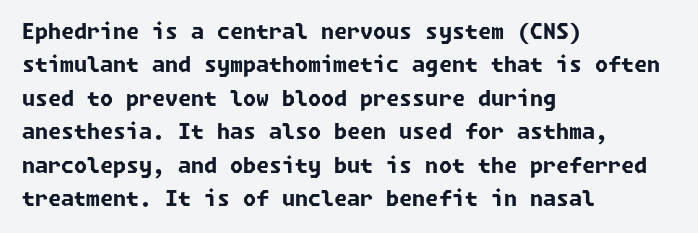
In terms of leading, this rendering sits right in the middle. Check the space under the baseline: it is left empty. What stands out about the letter spacing? Nothing — it is the standard amount. Alignment: flush left. Its strokes are broad and dark, the hallmark of bold type.
